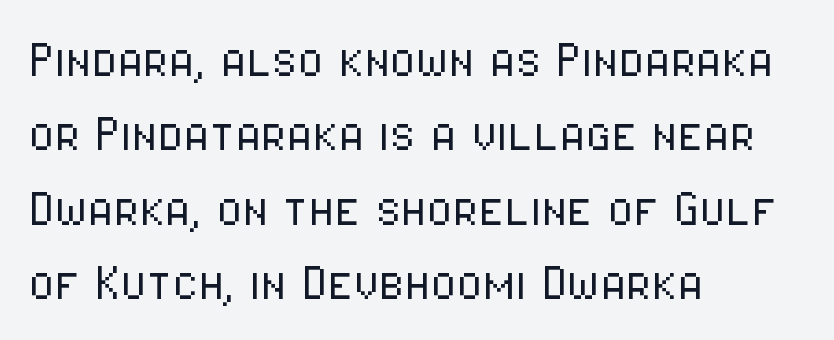
The image shows 59 px light, condensed sans-serif type, upright; set left-aligned, normal line spacing (1.26x), normal letter spacing, not underlined; low stroke contrast and a medium x-height.
